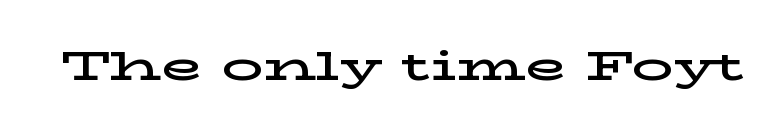
Q: Is the text italic (slanted)? A: No, it is upright.
Q: Is the typeface a serif or a sans-serif typeface? A: Serif.
Q: Is the text underlined? A: No.
Q: Is the spacing between letters normal or unusually wide? A: Normal.
Q: Width (condensed, normal, or wide)? A: Wide.
Q: Stroke contrast? A: Low.
Q: x-height? A: Medium.
Q: Monospaced? A: No.
